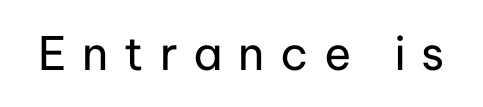
The image shows 46 px regular-weight sans-serif type, upright; set unusually wide letter spacing (+0.34 em), not underlined; low stroke contrast and a medium x-height.
